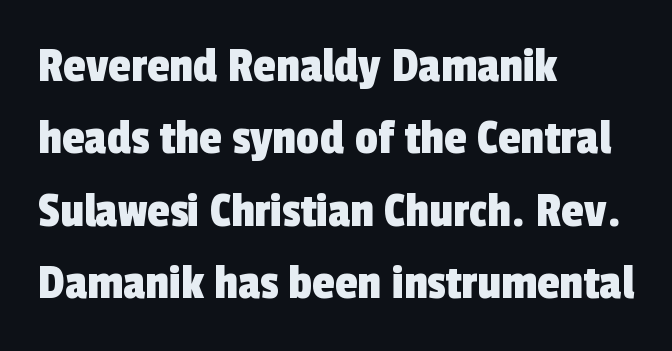
The image shows 51 px condensed sans-serif type; set left-aligned, normal line spacing (1.42x), normal letter spacing, not underlined; a medium x-height.
